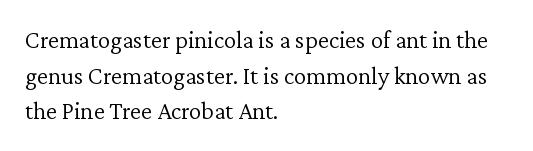
{"italic": "no", "bold": "no", "underline": "no", "align": "left", "line_spacing": "normal", "line_spacing_ratio": 1.43, "letter_spacing": "normal", "letter_spacing_em": 0.0, "glyph_px": 25}
